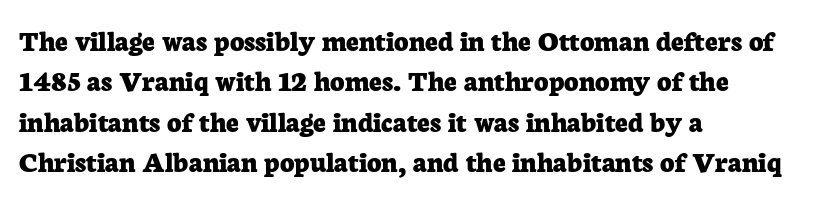
Q: Is the text bold? A: Yes.
Q: Is the text italic (slanted)? A: No, it is upright.
Q: Is the typeface a serif or a sans-serif typeface? A: Serif.
Q: Is the text underlined? A: No.
Q: How is the paragraph aligned? A: Left-aligned.
Q: Is the spacing between letters normal or unusually wide? A: Normal.
Q: Is the spacing between lines tight, normal or loose? A: Normal.
Q: Width (condensed, normal, or wide)? A: Normal.
Q: Stroke contrast? A: Low.
Q: x-height? A: Medium.
Q: Monospaced? A: No.
